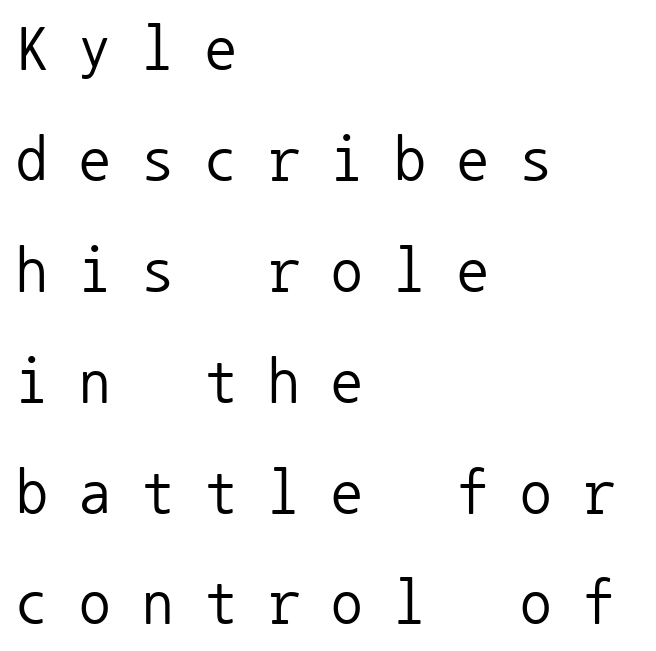
Q: Is the text bold? A: No.
Q: Is the text italic (slanted)? A: No, it is upright.
Q: Is the typeface a serif or a sans-serif typeface? A: Sans-serif.
Q: Is the text underlined? A: No.
Q: How is the paragraph aligned? A: Left-aligned.
Q: Is the spacing between letters normal or unusually wide? A: Unusually wide.
Q: Width (condensed, normal, or wide)? A: Normal.
Q: Stroke contrast? A: Low.
Q: x-height? A: Medium.
Q: Monospaced? A: Yes.
